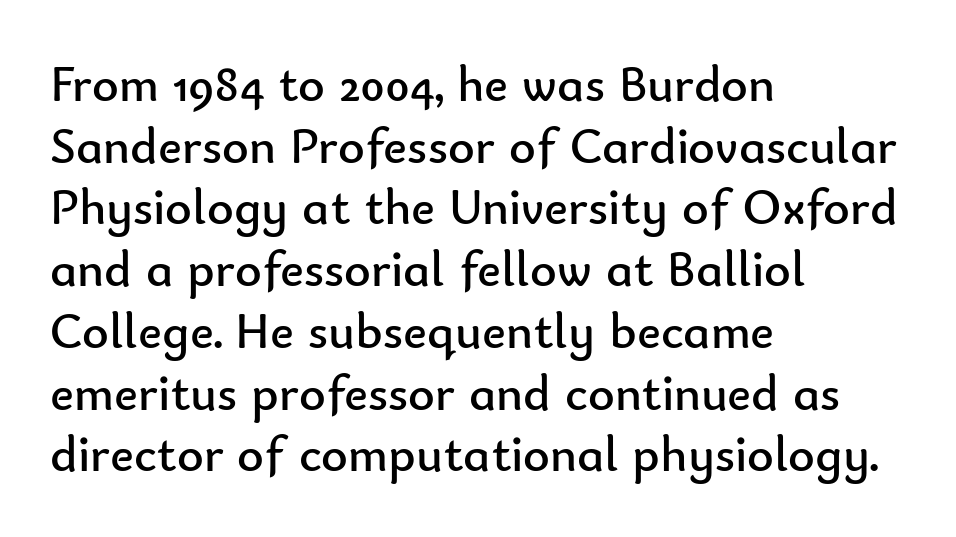
The image shows 51 px regular-weight sans-serif type, upright; set left-aligned, line spacing 1.21x, normal letter spacing, not underlined; low stroke contrast and a small x-height.
